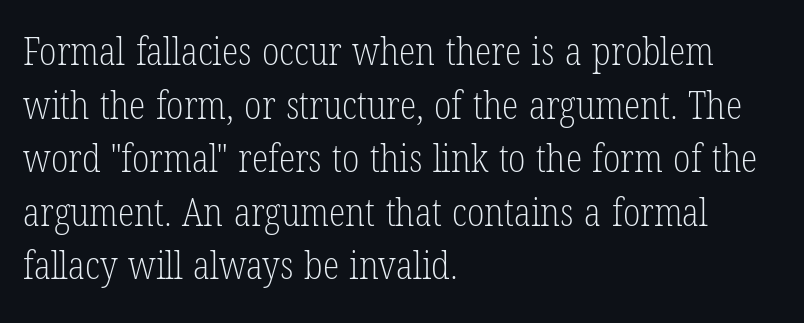
{"serif": "yes", "italic": "no", "bold": "no", "weight": "light", "width": "condensed", "stroke_contrast": "low", "x_height": "medium", "monospaced": "no", "underline": "no", "align": "left", "line_spacing": "normal", "line_spacing_ratio": 1.41, "letter_spacing": "normal", "letter_spacing_em": 0.0, "glyph_px": 38}
